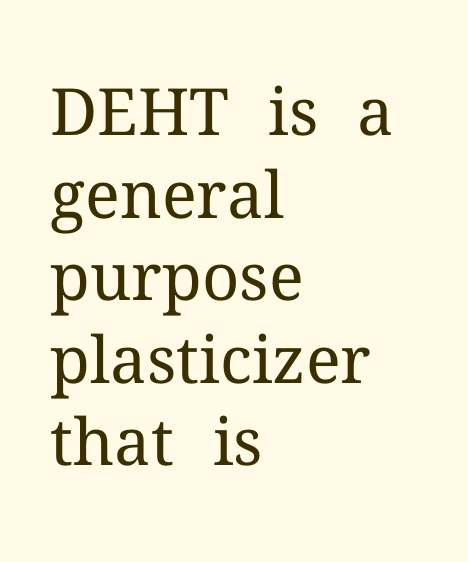
The image shows 65 px regular-weight serif type, upright; set left-aligned, normal line spacing (1.27x), normal letter spacing, not underlined; medium stroke contrast and a medium x-height.
